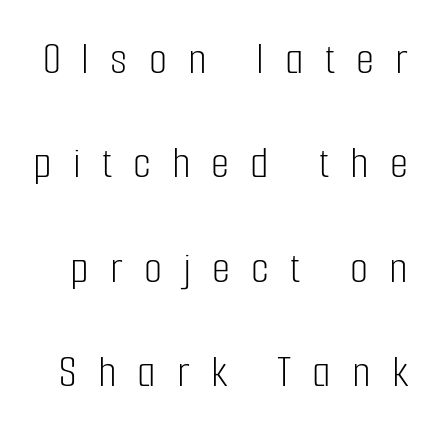
{"serif": "no", "italic": "no", "bold": "no", "weight": "light", "width": "condensed", "stroke_contrast": "low", "x_height": "medium", "monospaced": "no", "underline": "no", "line_spacing": "loose", "line_spacing_ratio": 2.22, "letter_spacing": "wide", "letter_spacing_em": 0.45, "glyph_px": 47}
